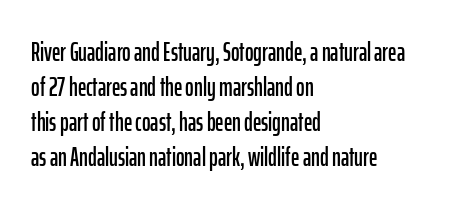
The letters stand straight up with perfectly vertical stems. Anything drawn beneath the words? Only blank space. Vertical spacing — default. Short note: letters normally spaced. Leftover space on each line is placed entirely after the last word.
